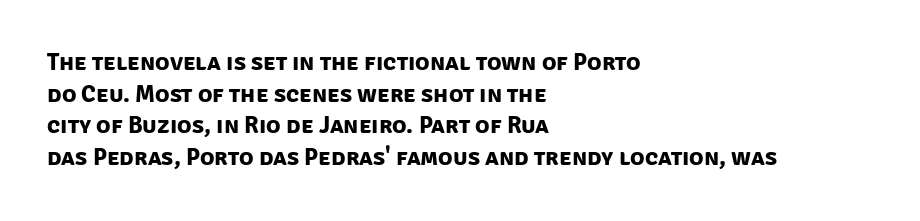
The image shows 24 px bold type; set left-aligned, normal line spacing (1.32x), normal letter spacing, not underlined.
